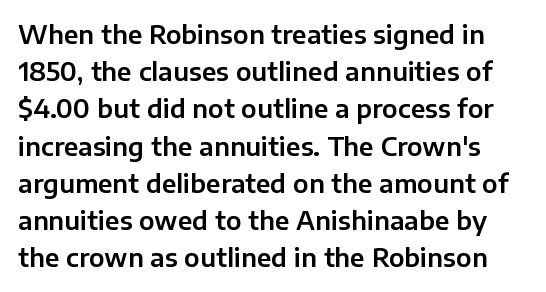
{"italic": "no", "underline": "no", "line_spacing": "normal", "line_spacing_ratio": 1.49, "letter_spacing": "normal", "letter_spacing_em": 0.0, "glyph_px": 25}
